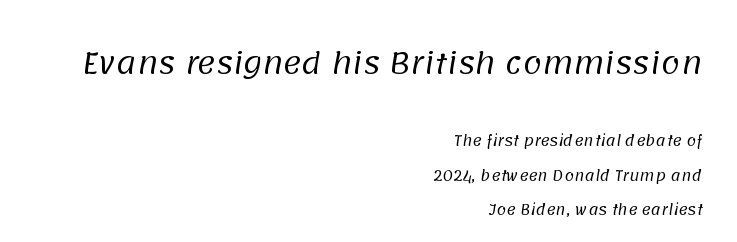
{"serif": "no", "bold": "no", "weight": "regular", "width": "normal", "stroke_contrast": "low", "x_height": "large", "monospaced": "no", "underline": "no", "align": "right", "line_spacing": "loose", "line_spacing_ratio": 2.48, "letter_spacing": "normal", "letter_spacing_em": 0.0, "larger_block": "first", "size_ratio": 2.0, "glyph_px": 28}
